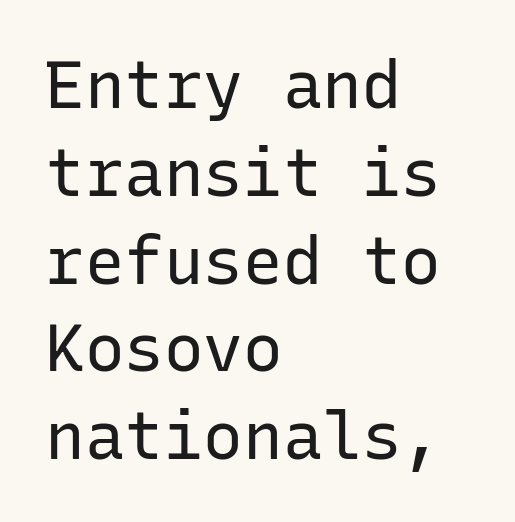
Q: Is the text bold? A: No.
Q: Is the text italic (slanted)? A: No, it is upright.
Q: Is the typeface a serif or a sans-serif typeface? A: Sans-serif.
Q: Is the text underlined? A: No.
Q: How is the paragraph aligned? A: Left-aligned.
Q: Is the spacing between letters normal or unusually wide? A: Normal.
Q: Is the spacing between lines tight, normal or loose? A: Normal.
Q: Width (condensed, normal, or wide)? A: Normal.
Q: Stroke contrast? A: Low.
Q: x-height? A: Medium.
Q: Monospaced? A: Yes.
